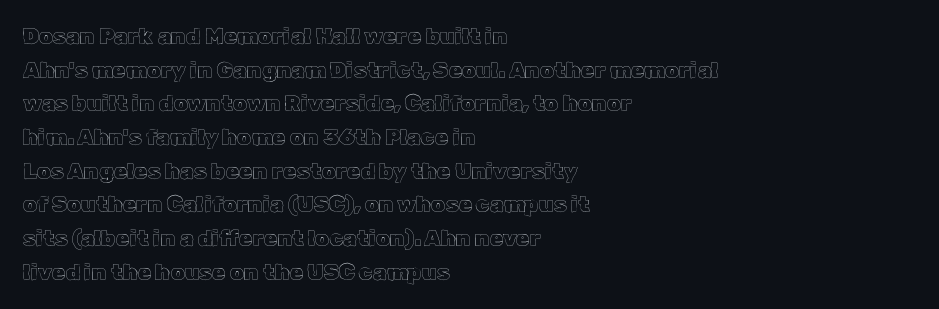
One glance says typical: line gaps are just what's usual. The letters stand upright; this is a roman face. The gap between lines stays unmarked. These lines keep a tight, regular rhythm from letter to letter. Casual observation: everything's shoved over to the left.
